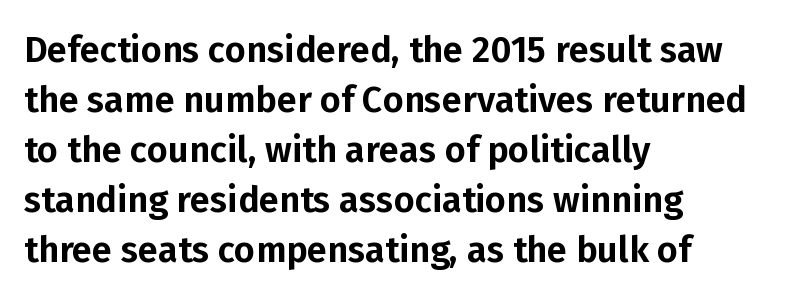
Q: Is the text italic (slanted)? A: No, it is upright.
Q: Is the typeface a serif or a sans-serif typeface? A: Sans-serif.
Q: Is the text underlined? A: No.
Q: How is the paragraph aligned? A: Left-aligned.
Q: Is the spacing between letters normal or unusually wide? A: Normal.
Q: Is the spacing between lines tight, normal or loose? A: Normal.
Q: Width (condensed, normal, or wide)? A: Normal.
Q: Stroke contrast? A: Low.
Q: x-height? A: Medium.
Q: Monospaced? A: No.
